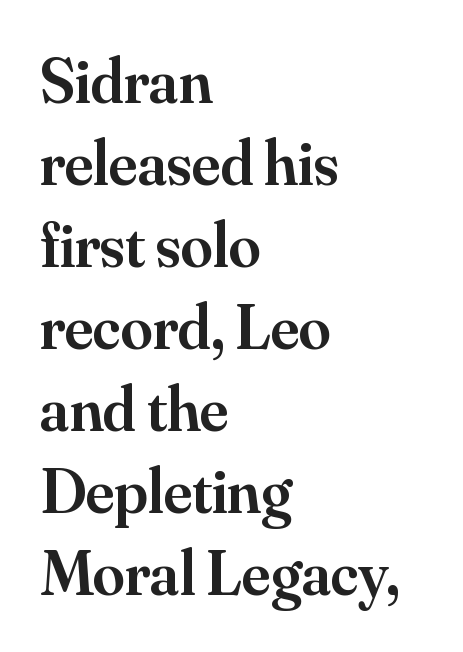
Q: Is the text bold? A: Semi-bold.
Q: Is the text italic (slanted)? A: No, it is upright.
Q: Is the typeface a serif or a sans-serif typeface? A: Serif.
Q: Is the text underlined? A: No.
Q: How is the paragraph aligned? A: Left-aligned.
Q: Is the spacing between letters normal or unusually wide? A: Normal.
Q: Is the spacing between lines tight, normal or loose? A: Normal.
Q: Width (condensed, normal, or wide)? A: Normal.
Q: Stroke contrast? A: Medium.
Q: x-height? A: Small.
Q: Monospaced? A: No.
